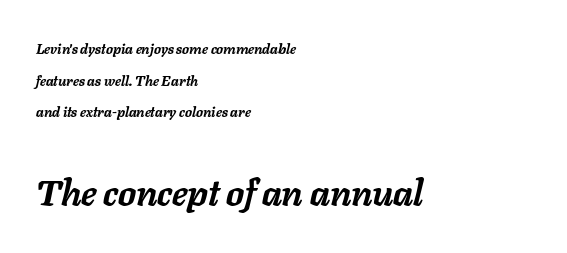
Q: Is the text bold? A: Yes.
Q: Is the text italic (slanted)? A: Yes, it leans right by about 11 degrees.
Q: Is the text underlined? A: No.
Q: How is the paragraph aligned? A: Left-aligned.
Q: Is the spacing between letters normal or unusually wide? A: Normal.
Q: Is the spacing between lines tight, normal or loose? A: Loose.
Q: Which block of text is set in a larger size, the first (top) or the second (bottom)? A: The second (bottom) one.
Q: Width (condensed, normal, or wide)? A: Normal.
Q: Stroke contrast? A: Low.
Q: x-height? A: Medium.
Q: Monospaced? A: No.
